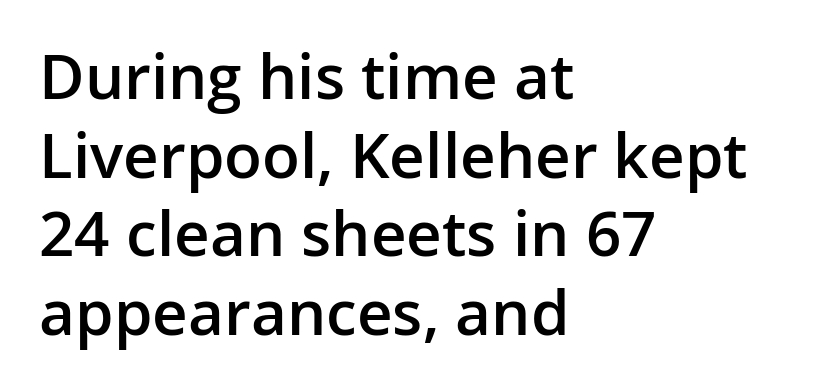
Think of a printed novel: that variable character pitch is what you see here. Typeset ragged right — the left edge is the straight one. This is the in-between weight designers call semibold or demi. Rule under the text: the space is simply empty. Leading: standard.
